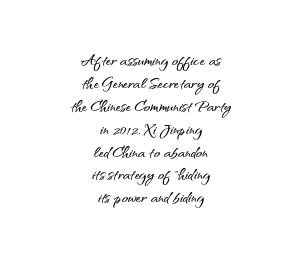
Q: Is the text italic (slanted)? A: Yes.
Q: Is the text underlined? A: No.
Q: How is the paragraph aligned? A: Centered.
Q: Is the spacing between letters normal or unusually wide? A: Normal.
Q: Is the spacing between lines tight, normal or loose? A: Tight.
